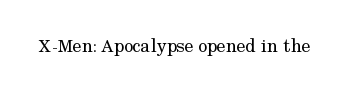
The image shows 20 px text type, upright; set normal letter spacing, not underlined.
